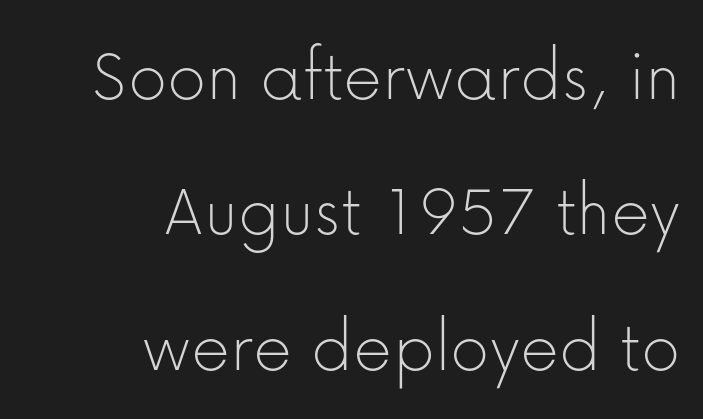
The text block is weighted toward the right margin, trailing off unevenly leftward. This is not heavy type; no bold has been used. Each word holds together tightly as a unit, with standard inter-letter gaps. The characters display no serif detailing; their extremities are plain.
